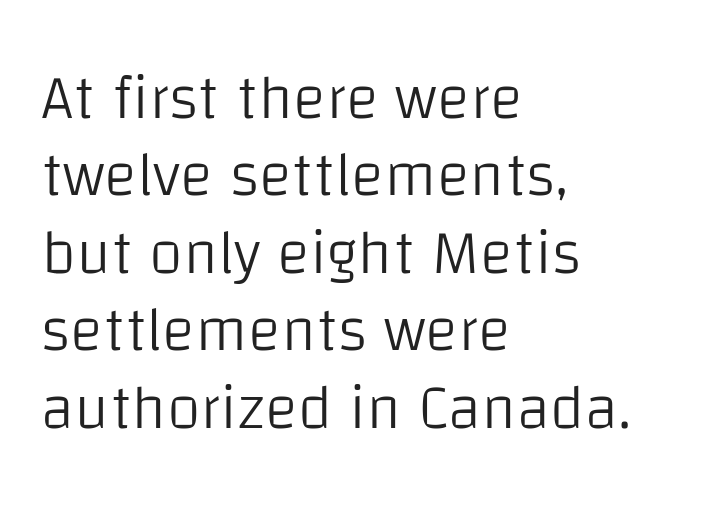
The space directly below the letters is spotless. The compositor pushed each line to the left boundary. Each letter's strokes conclude bluntly, with no projecting serifs. Rendered with straight, roman letterforms. Heft: none added — not bold.
